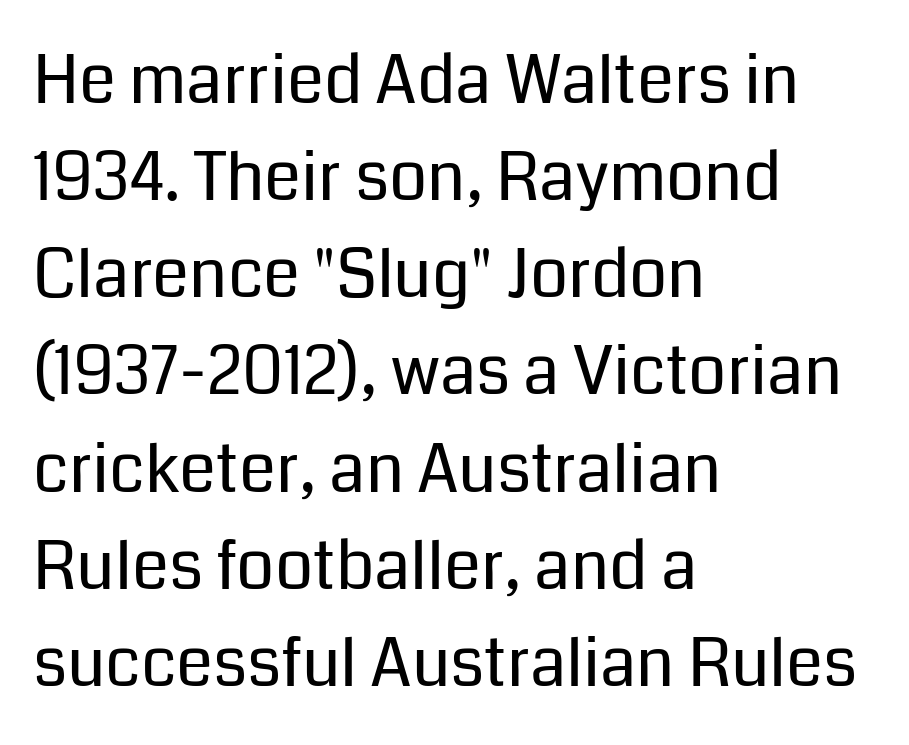
The image shows 67 px regular-weight sans-serif type, upright; set left-aligned, normal line spacing (1.45x), normal letter spacing, not underlined; low stroke contrast and a medium x-height.
